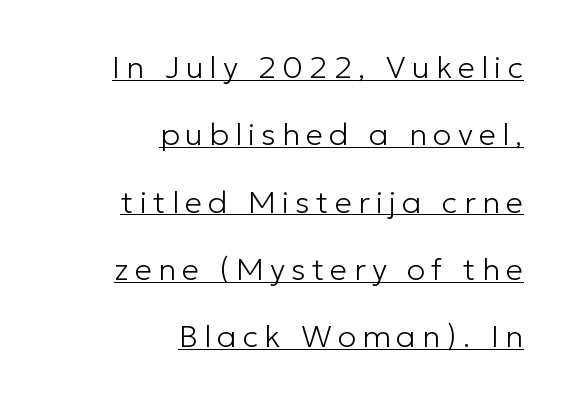
The lines are quadded right. I'd call this a sans setting — the letters go barefoot. Proportional: the letters do not fall into vertical columns. Style check: upright. Horizontal bands of white between lines are thick stripes. Substantial extra tracking has been applied to these lines.
